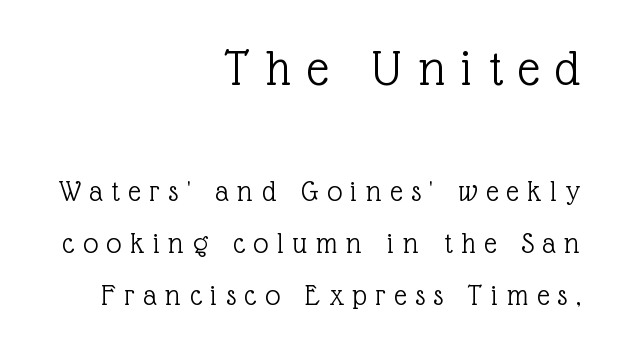
The image shows 53 px light serif type, upright; set right-aligned, line spacing 1.74x, unusually wide letter spacing (+0.3 em), not underlined; the first (top) block is 1.77x larger; a medium x-height.
